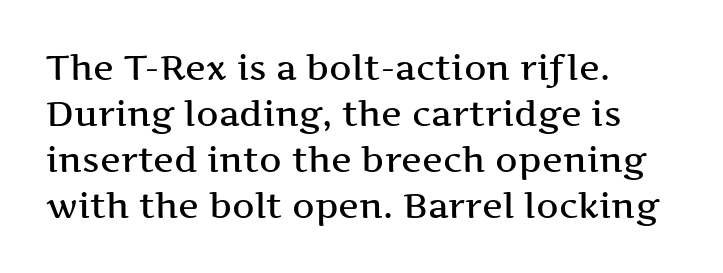
The designer left line spacing at the default. Casual observation: everything's shoved over to the left. Small tapered or slab feet sit at the stroke ends, so this counts as serif. Varying glyph widths throughout — classic text-font behaviour.
